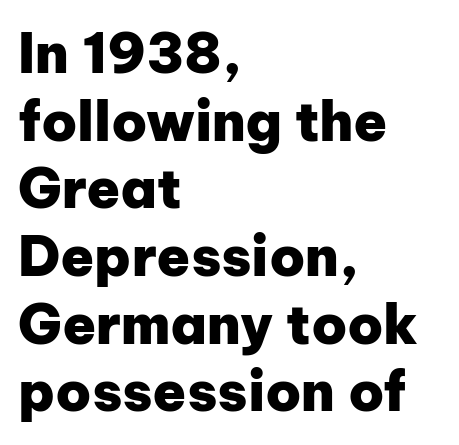
{"serif": "no", "italic": "no", "bold": "yes", "weight": "heavy", "width": "normal", "stroke_contrast": "low", "x_height": "medium", "monospaced": "no", "underline": "no", "align": "left", "line_spacing_ratio": 1.23, "letter_spacing": "normal", "letter_spacing_em": 0.0, "glyph_px": 55}
